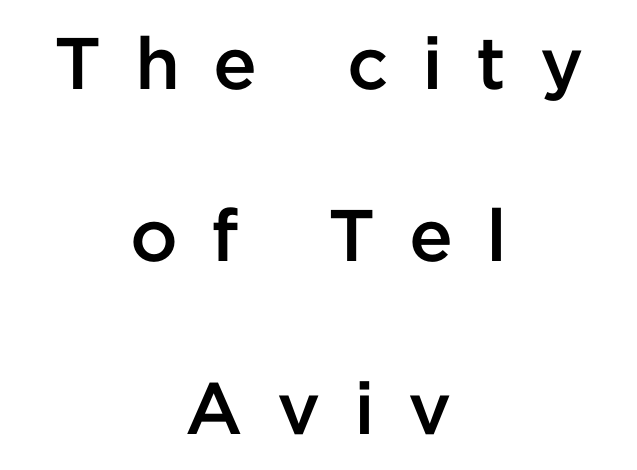
{"serif": "no", "italic": "no", "bold": "semi", "weight": "semibold", "width": "normal", "stroke_contrast": "low", "x_height": "medium", "monospaced": "no", "underline": "no", "align": "center", "line_spacing": "loose", "line_spacing_ratio": 2.36, "letter_spacing": "wide", "letter_spacing_em": 0.46, "glyph_px": 73}
